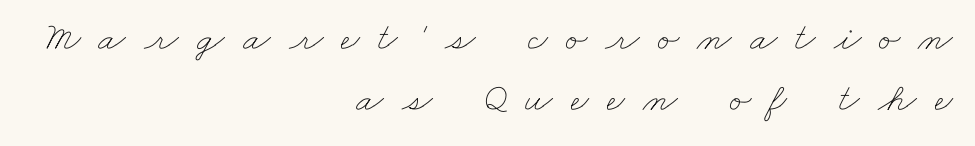
Q: Is the text bold? A: No.
Q: Is the text underlined? A: No.
Q: How is the paragraph aligned? A: Right-aligned.
Q: Is the spacing between letters normal or unusually wide? A: Unusually wide.
Q: Is the spacing between lines tight, normal or loose? A: Normal.
Q: Width (condensed, normal, or wide)? A: Wide.
Q: Stroke contrast? A: Low.
Q: x-height? A: Small.
Q: Monospaced? A: No.
